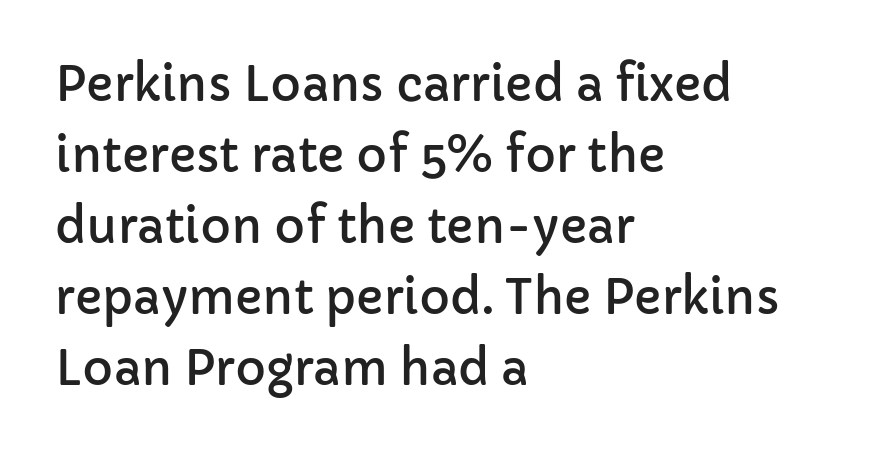
Q: Is the text italic (slanted)? A: No, it is upright.
Q: Is the typeface a serif or a sans-serif typeface? A: Sans-serif.
Q: Is the text underlined? A: No.
Q: How is the paragraph aligned? A: Left-aligned.
Q: Is the spacing between letters normal or unusually wide? A: Normal.
Q: Is the spacing between lines tight, normal or loose? A: Normal.
Q: Width (condensed, normal, or wide)? A: Normal.
Q: Stroke contrast? A: Low.
Q: x-height? A: Medium.
Q: Monospaced? A: No.
